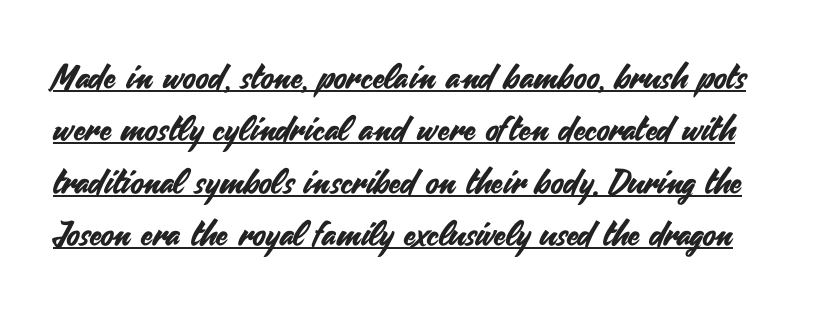
Q: Is the text italic (slanted)? A: Yes.
Q: Is the typeface a serif or a sans-serif typeface? A: Sans-serif.
Q: Is the text underlined? A: Yes.
Q: Is the spacing between letters normal or unusually wide? A: Normal.
Q: Is the spacing between lines tight, normal or loose? A: Normal.
Q: Width (condensed, normal, or wide)? A: Normal.
Q: Stroke contrast? A: Medium.
Q: x-height? A: Small.
Q: Monospaced? A: No.
